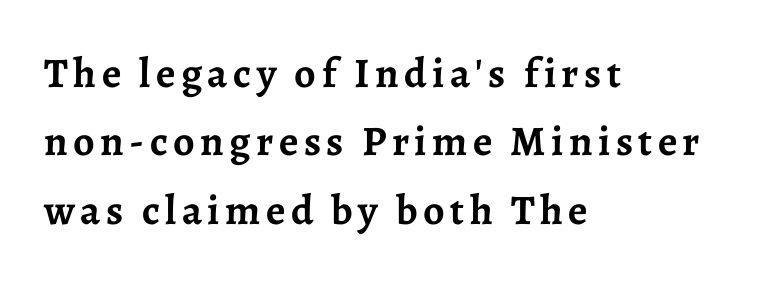
All the whitespace from short lines collects on the right. The baseline area is clear. The type sits square on the baseline with zero lean. This block has exactly the height ordinary leading produces. Typesetter's note: full bold, strokes at maximum text heaviness. Observe the serifs anchoring each vertical stroke in this sample.
